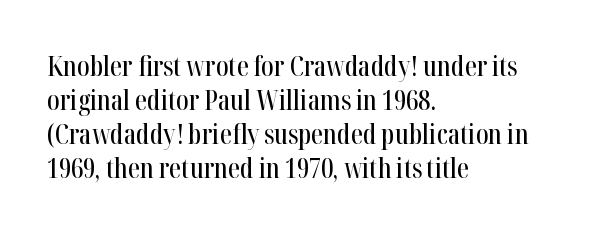
The image shows 27 px text type, upright; set left-aligned, normal line spacing (1.26x), normal letter spacing, not underlined.
